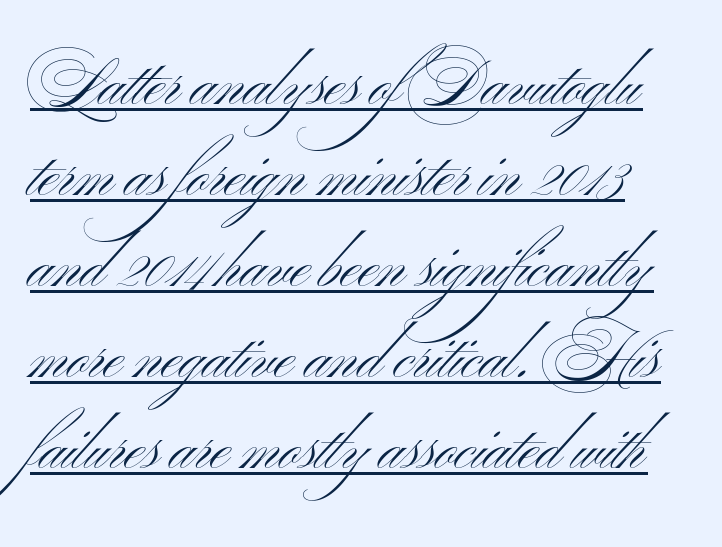
Q: Is the text bold? A: No.
Q: Is the text italic (slanted)? A: Yes.
Q: Is the typeface a serif or a sans-serif typeface? A: Sans-serif.
Q: Is the text underlined? A: Yes.
Q: How is the paragraph aligned? A: Left-aligned.
Q: Is the spacing between letters normal or unusually wide? A: Normal.
Q: Is the spacing between lines tight, normal or loose? A: Normal.
Q: Width (condensed, normal, or wide)? A: Wide.
Q: Stroke contrast? A: Medium.
Q: x-height? A: Small.
Q: Monospaced? A: No.
